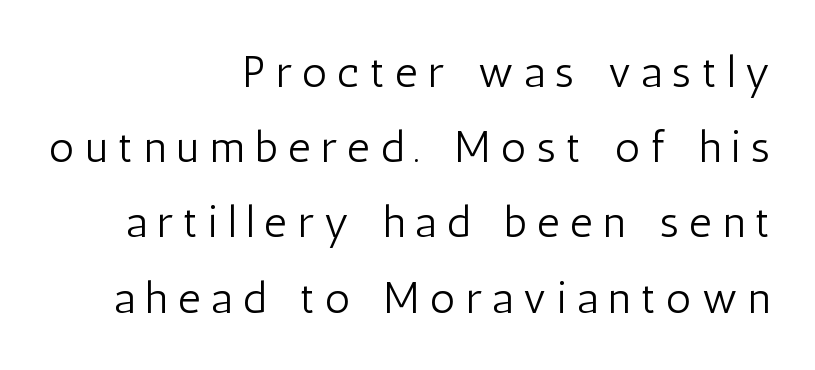
The letterforms sit at book weight or below. Layout note: lines flush right. Does extra space separate the letters? Yes, quite a lot of it. It's the straight-up-and-down kind of type. The rendering uses natural spacing where letterforms have individual widths. Does the type have serifs? No, each stem ends abruptly.
